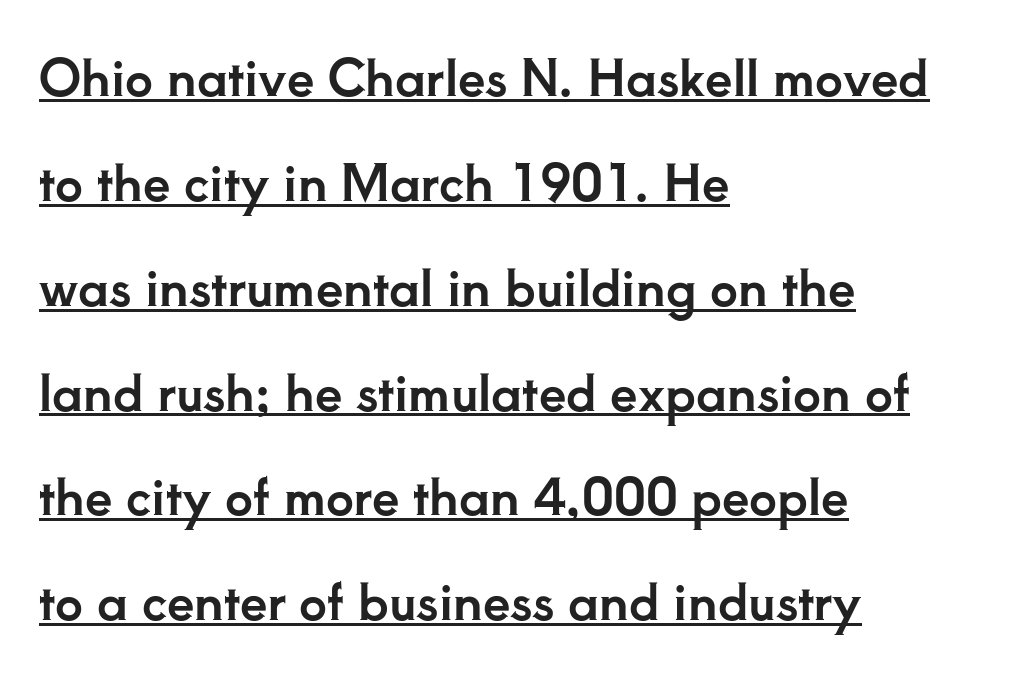
The image shows 49 px serif type, upright; set left-aligned, loose line spacing (2.14x), normal letter spacing, underlined; low stroke contrast and a small x-height.
